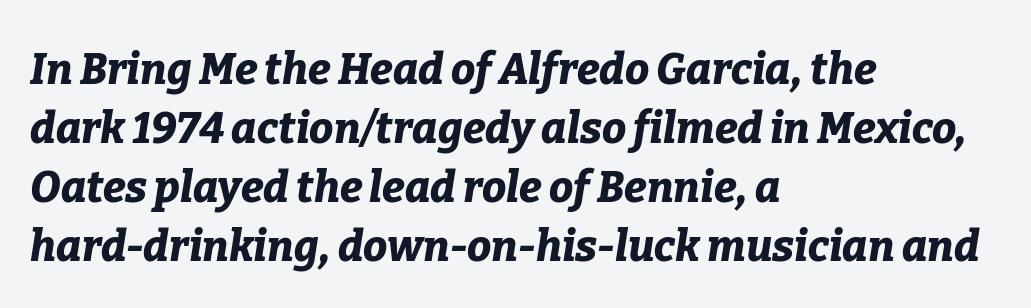
The image shows 43 px bold type, italic (leaning right); set left-aligned, normal line spacing (1.37x), normal letter spacing, not underlined; low stroke contrast and a medium x-height.
